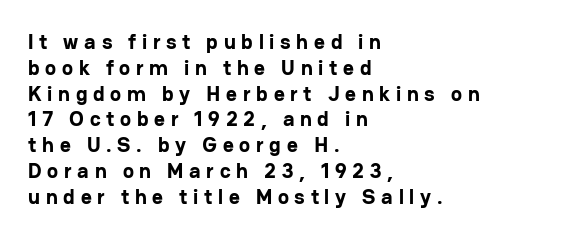
Q: Is the text bold? A: Yes.
Q: Is the text italic (slanted)? A: No, it is upright.
Q: Is the text underlined? A: No.
Q: How is the paragraph aligned? A: Left-aligned.
Q: Is the spacing between letters normal or unusually wide? A: Unusually wide.
